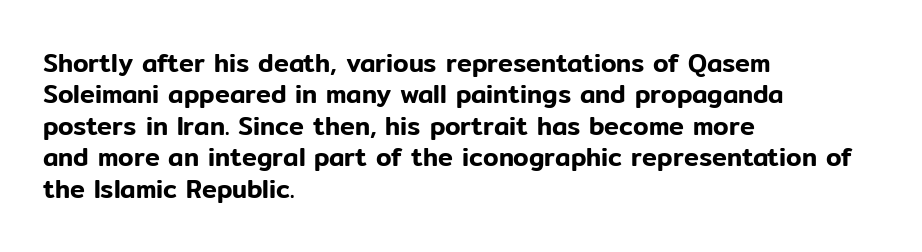
The space directly below the letters is spotless. Whoever set this chose a conventional vertical rhythm. The typesetter chose a ragged-right arrangement here. Posture: straight, roman, zero tilt. Standard letterfit; no display-style spreading of the glyphs.
